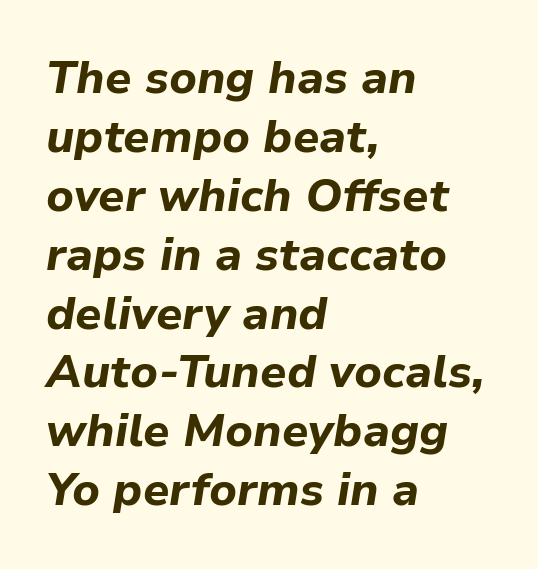
I'd describe the lettering as bold — thick and assertive. Each letter keeps its own natural width here, so spacing adapts to shape. The line-height multiplier appears to be the usual default. Does extra space separate the letters? No, they use regular spacing.
